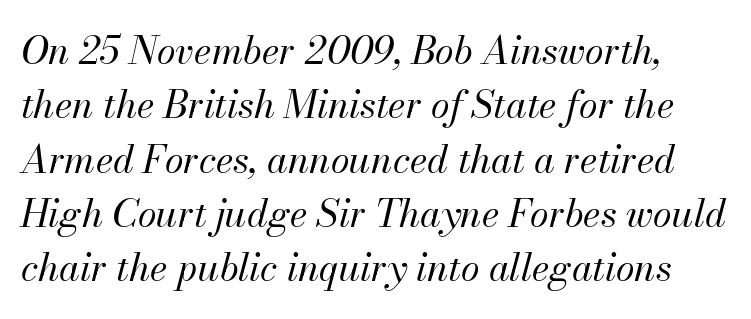
The image shows 38 px regular-weight type, italic (leaning right); set normal line spacing (1.43x), normal letter spacing, not underlined; medium stroke contrast and a small x-height.
